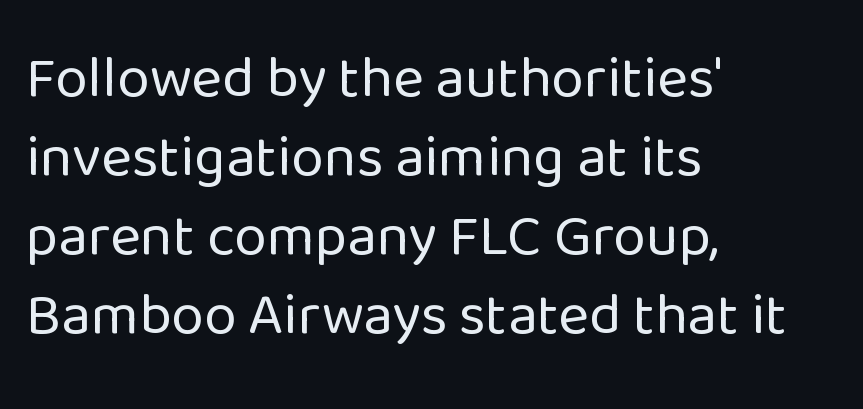
The image shows 59 px regular-weight sans-serif type, upright; set left-aligned, normal line spacing (1.34x), normal letter spacing, not underlined; low stroke contrast and a medium x-height.
